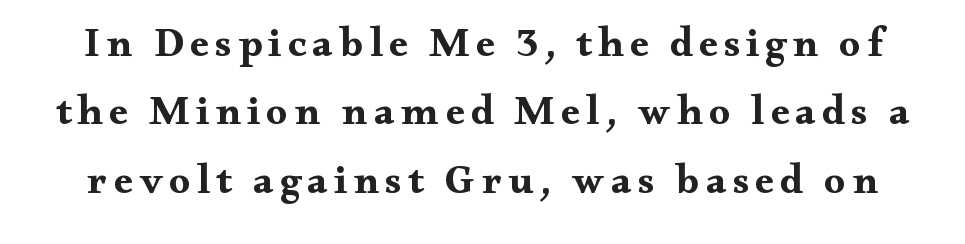
{"serif": "yes", "italic": "no", "bold": "yes", "weight": "bold", "width": "wide", "stroke_contrast": "medium", "x_height": "small", "monospaced": "no", "underline": "no", "line_spacing": "normal", "line_spacing_ratio": 1.63, "glyph_px": 42}
